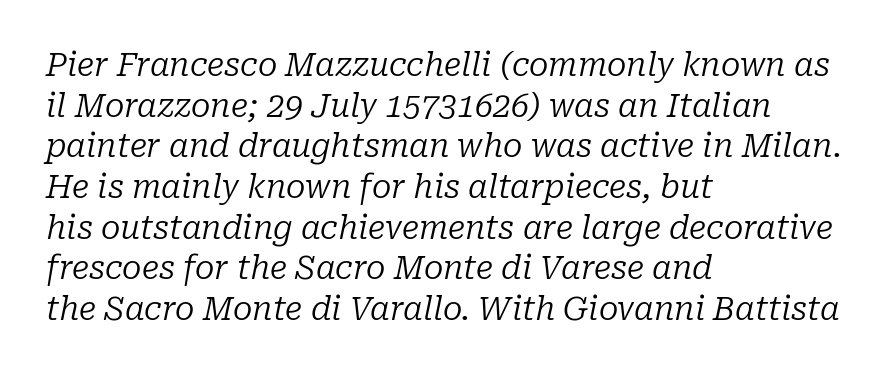
Q: Is the text bold? A: No.
Q: Is the text italic (slanted)? A: Yes, it leans right by about 10 degrees.
Q: Is the typeface a serif or a sans-serif typeface? A: Serif.
Q: Is the text underlined? A: No.
Q: How is the paragraph aligned? A: Left-aligned.
Q: Is the spacing between letters normal or unusually wide? A: Normal.
Q: Is the spacing between lines tight, normal or loose? A: Normal.
Q: Width (condensed, normal, or wide)? A: Normal.
Q: Stroke contrast? A: Low.
Q: x-height? A: Medium.
Q: Monospaced? A: No.
